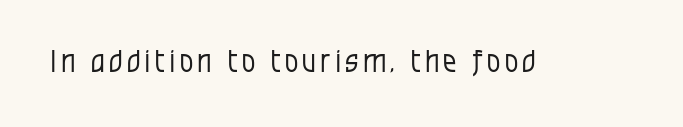
{"serif": "no", "italic": "no", "bold": "no", "weight": "regular", "width": "condensed", "stroke_contrast": "low", "x_height": "large", "monospaced": "no", "underline": "no", "glyph_px": 30}
